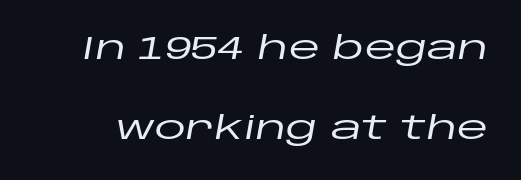
Q: Is the text italic (slanted)? A: Yes, it leans right by about 10 degrees.
Q: Is the text underlined? A: No.
Q: Is the spacing between letters normal or unusually wide? A: Normal.
Q: Is the spacing between lines tight, normal or loose? A: Loose.
Q: Width (condensed, normal, or wide)? A: Wide.
Q: Stroke contrast? A: Low.
Q: x-height? A: Large.
Q: Monospaced? A: No.
